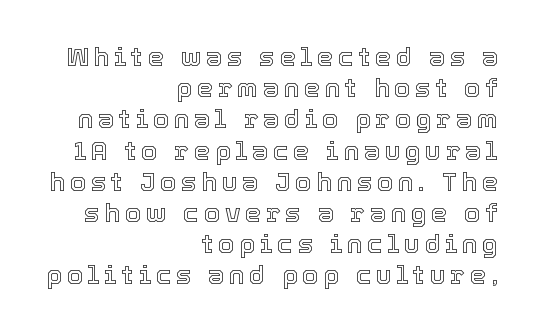
Q: Is the text italic (slanted)? A: No, it is upright.
Q: Is the text underlined? A: No.
Q: How is the paragraph aligned? A: Right-aligned.
